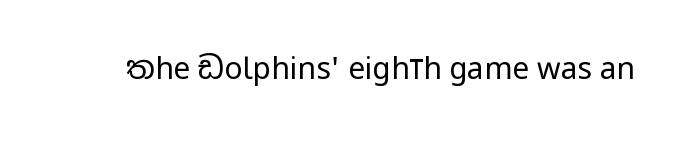
The image shows 30 px regular-weight, condensed sans-serif type, upright; set normal letter spacing, not underlined; low stroke contrast and a large x-height.
